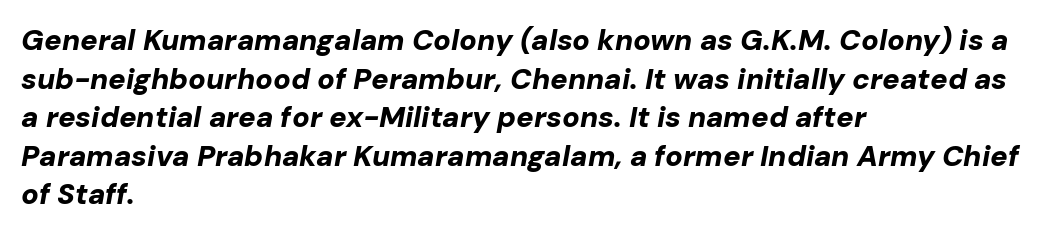
{"italic": "yes", "lean": "right", "slant_degrees": 10, "bold": "yes", "weight": "bold", "width": "normal", "stroke_contrast": "low", "x_height": "medium", "monospaced": "no", "underline": "no", "align": "left", "line_spacing": "normal", "line_spacing_ratio": 1.33, "letter_spacing": "normal", "letter_spacing_em": 0.0, "glyph_px": 29}
